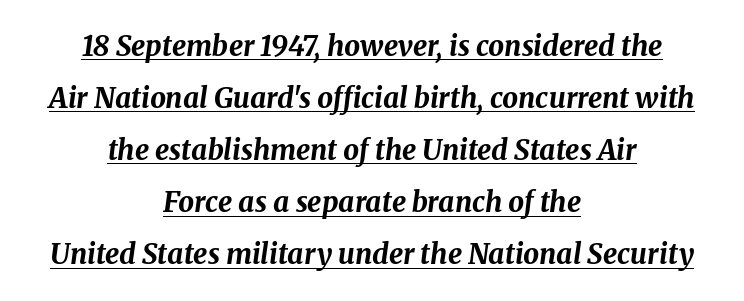
Q: Is the text bold? A: Yes.
Q: Is the text italic (slanted)? A: Yes, it leans right by about 8 degrees.
Q: Is the text underlined? A: Yes.
Q: How is the paragraph aligned? A: Centered.
Q: Is the spacing between letters normal or unusually wide? A: Normal.
Q: Width (condensed, normal, or wide)? A: Normal.
Q: Stroke contrast? A: Medium.
Q: x-height? A: Medium.
Q: Monospaced? A: No.
